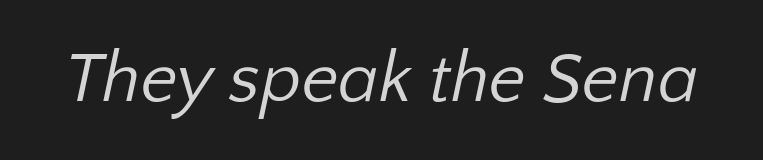
{"serif": "no", "bold": "no", "weight": "regular", "width": "normal", "stroke_contrast": "low", "x_height": "medium", "monospaced": "no", "underline": "no", "letter_spacing": "normal", "letter_spacing_em": 0.0, "glyph_px": 71}
